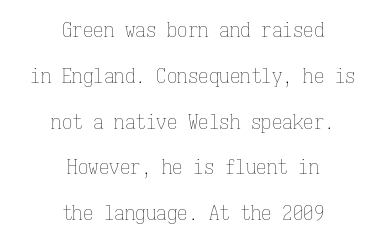
{"italic": "no", "bold": "no", "underline": "no", "align": "center", "line_spacing": "loose", "line_spacing_ratio": 2.18, "letter_spacing": "normal", "letter_spacing_em": 0.0, "glyph_px": 21}
